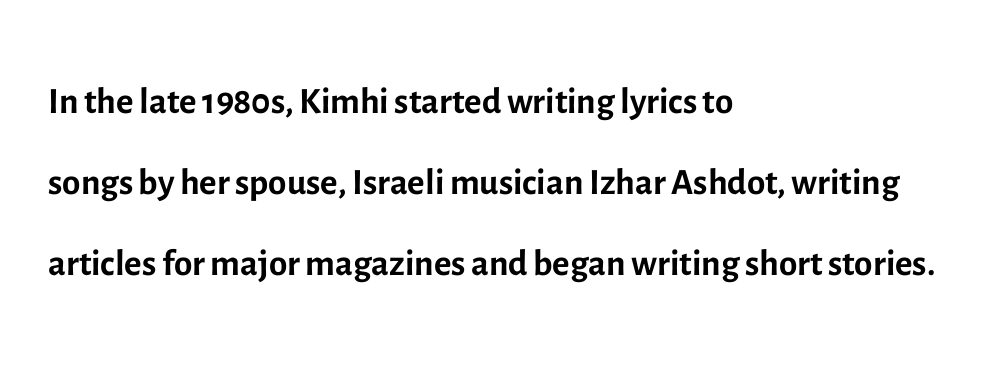
Q: Is the text bold? A: No.
Q: Is the text italic (slanted)? A: No, it is upright.
Q: Is the typeface a serif or a sans-serif typeface? A: Sans-serif.
Q: Is the text underlined? A: No.
Q: How is the paragraph aligned? A: Left-aligned.
Q: Is the spacing between letters normal or unusually wide? A: Normal.
Q: Is the spacing between lines tight, normal or loose? A: Normal.
Q: Width (condensed, normal, or wide)? A: Normal.
Q: x-height? A: Medium.
Q: Monospaced? A: No.
